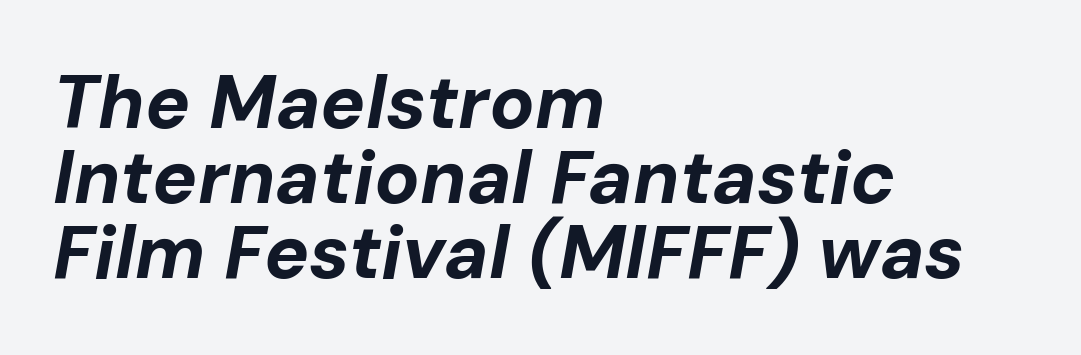
The image shows 75 px bold type, italic (leaning right); set left-aligned, tight line spacing (1.0x), normal letter spacing, not underlined; low stroke contrast and a medium x-height.
